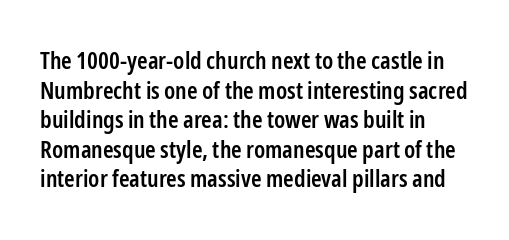
A bare baseline throughout the passage. Compared with a centered layout, this one pins lines to the left instead. This is moderately heavy type, rendered in semibold. The letters sit at their default tracking, neither squeezed nor spread. This sample uses an upright cut, with every glyph sitting square on the baseline.
